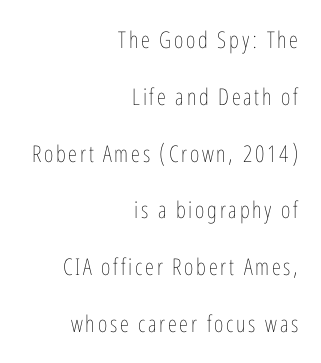
Q: Is the text bold? A: No.
Q: Is the text italic (slanted)? A: No, it is upright.
Q: Is the text underlined? A: No.
Q: How is the paragraph aligned? A: Right-aligned.
Q: Is the spacing between lines tight, normal or loose? A: Loose.
